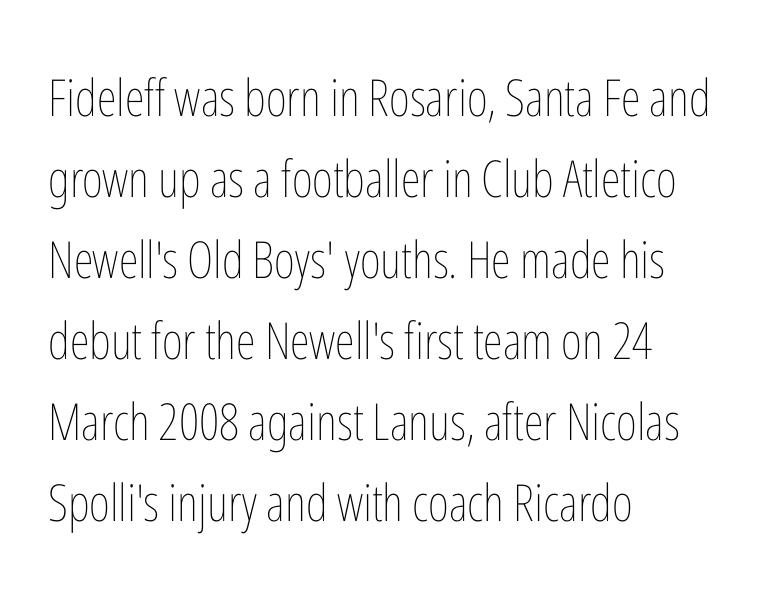
The image shows 51 px thin, condensed type, upright; set left-aligned, normal line spacing (1.59x), normal letter spacing, not underlined; low stroke contrast and a medium x-height.
